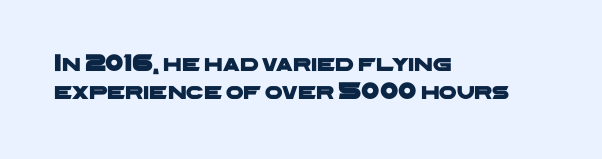
Between one letter and the next there's only the usual sliver of space. Check under the words: just untouched page. Is there much room between lines? No — they nearly touch. Typeset ragged right — the left edge is the straight one.
